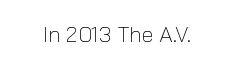
The space directly below the letters is spotless. Quick note: not italic, upright. The line texture is even and compact thanks to regular tracking. These glyphs show unthickened strokes, regular width or finer.
